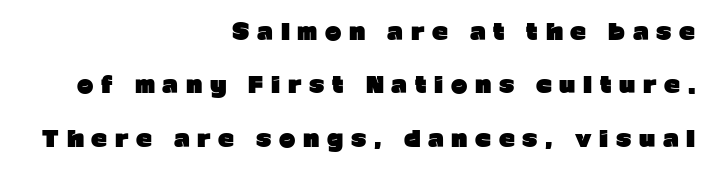
{"italic": "no", "bold": "yes", "underline": "no", "align": "right", "line_spacing": "loose", "line_spacing_ratio": 2.43, "letter_spacing": "wide", "letter_spacing_em": 0.35, "glyph_px": 22}
